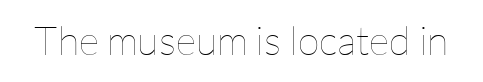
The letters advance in unequal steps, a hallmark of proportional type. You could call the tracking neutral — neither tight nor loose. The specimen omits any rule beneath the text block's lines. Designer's note — italics off, roman on.
